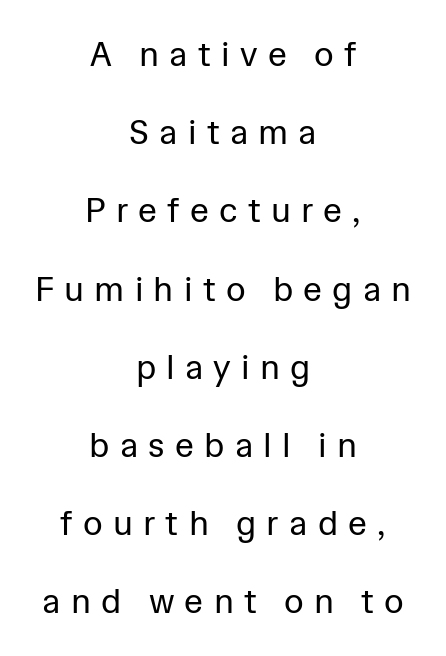
{"serif": "no", "italic": "no", "bold": "no", "weight": "regular", "width": "normal", "stroke_contrast": "low", "x_height": "medium", "monospaced": "no", "underline": "no", "align": "center", "line_spacing": "loose", "line_spacing_ratio": 2.3, "letter_spacing": "wide", "letter_spacing_em": 0.3, "glyph_px": 34}
